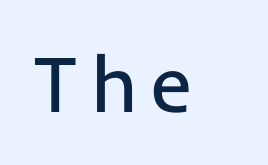
A typesetter would label this face a sans. On a weight scale, this lands at 450 or below. The letters stand upright; this is a roman face. The rendering uses natural spacing where letterforms have individual widths. The strip under each line holds only bare page.
